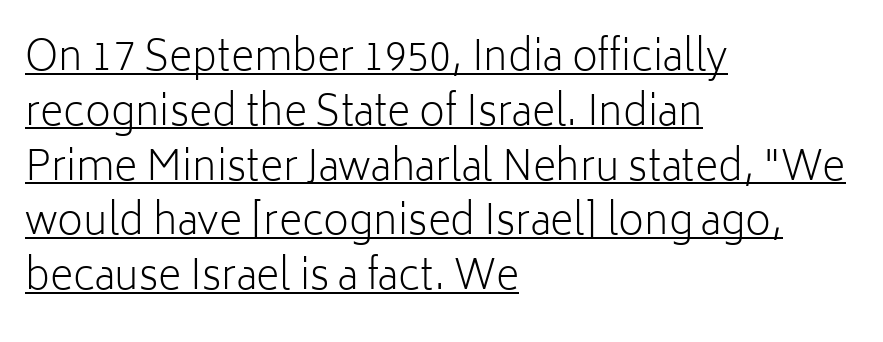
This is not heavy type; no bold has been used. This sample is left-justified, so line endings fall wherever the words run out. Emphasis is given by a line drawn under the lettering. Each letter's strokes conclude bluntly, with no projecting serifs. Nobody touched the tracking dial on this one. Notice how descenders clear the ascenders below comfortably — that's standard leading.
